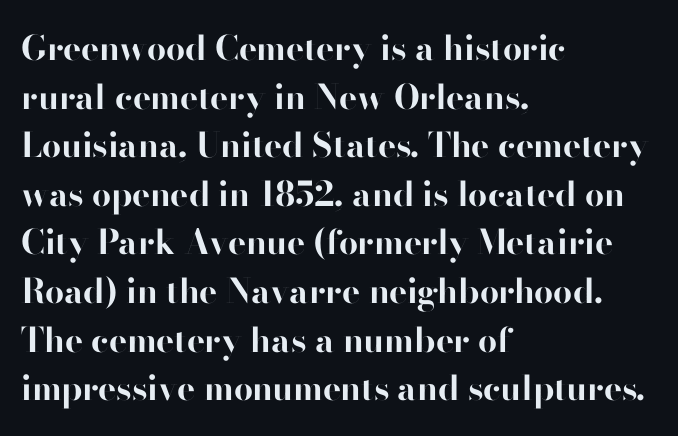
{"serif": "no", "italic": "no", "bold": "yes", "weight": "bold", "width": "normal", "stroke_contrast": "high", "x_height": "small", "monospaced": "no", "underline": "no", "align": "left", "line_spacing": "normal", "line_spacing_ratio": 1.43, "letter_spacing": "normal", "letter_spacing_em": 0.0, "glyph_px": 34}
